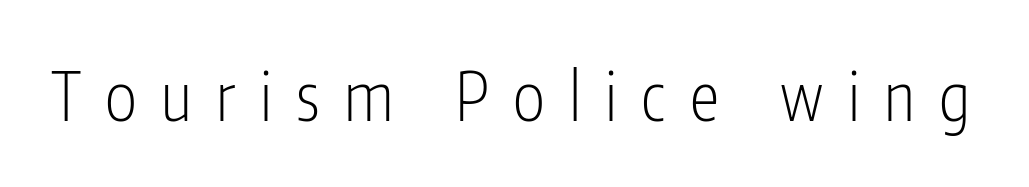
The image shows 67 px light, condensed sans-serif type, upright; set unusually wide letter spacing (+0.36 em), not underlined; low stroke contrast and a medium x-height.
